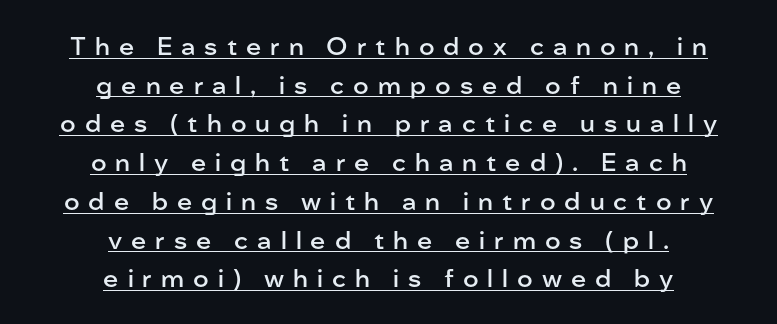
Q: Is the text bold? A: Semi-bold.
Q: Is the text italic (slanted)? A: No, it is upright.
Q: Is the text underlined? A: Yes.
Q: How is the paragraph aligned? A: Centered.
Q: Is the spacing between letters normal or unusually wide? A: Unusually wide.
Q: Is the spacing between lines tight, normal or loose? A: Normal.
